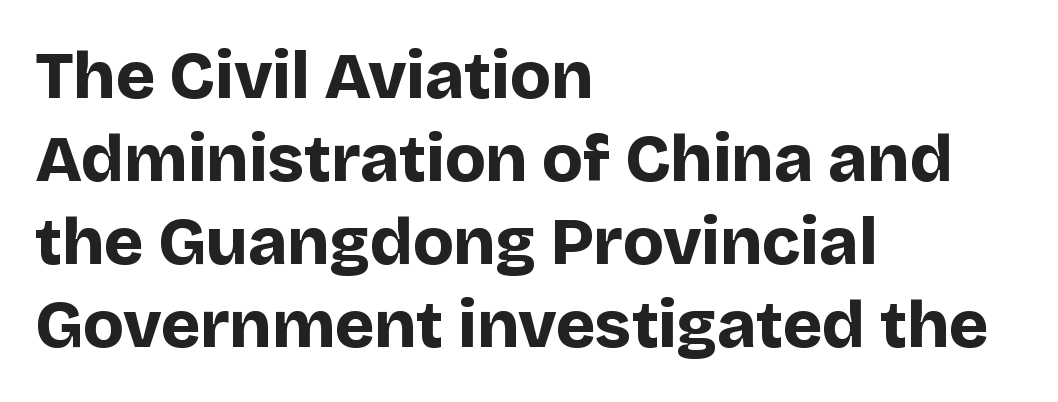
The image shows 67 px bold sans-serif type, upright; set left-aligned, line spacing 1.24x, normal letter spacing, not underlined; low stroke contrast and a large x-height.
